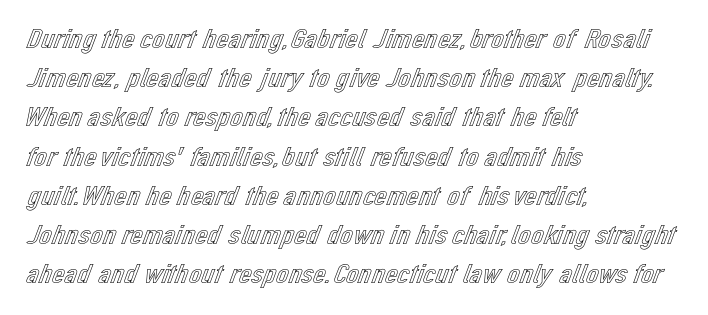
The text block is weighted toward the left margin, trailing off unevenly rightward. Note the varied advance widths — an 'i' is clearly narrower than an 'm'. The rendering keeps characters at their native spacing.
